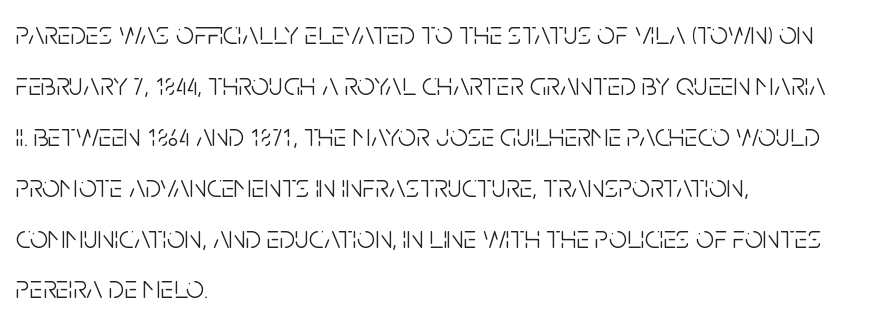
The typography opts for an upright posture over an oblique one. Clear beneath every line of the passage. Reading down the column, the eye jumps a familiar distance to each next line. Which margin do the lines hug? The left one — the right edge is uneven. The font family rendered here belongs to the sans-serif group.
